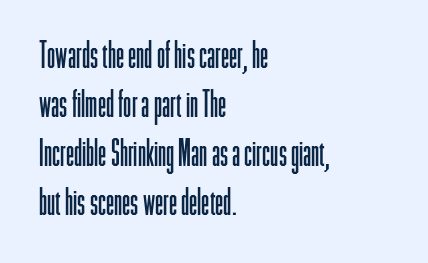
Only glyphs here, with clear space below each row. Compared with typical body copy, the letter spacing here is the same. Heaviness? Minimal to ordinary, like unemphasized prose. Ordinary non-slanted type is in use. No feet cap the strokes, marking this as sans-serif type. The line-height multiplier appears to be the usual default.
